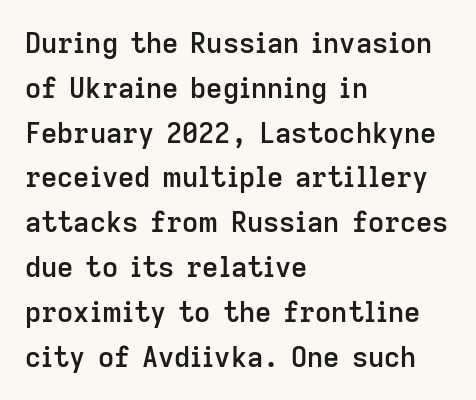
{"serif": "no", "italic": "no", "bold": "semi", "weight": "semibold", "width": "normal", "stroke_contrast": "low", "x_height": "medium", "monospaced": "no", "underline": "no", "align": "left", "line_spacing": "normal", "line_spacing_ratio": 1.6, "letter_spacing": "normal", "letter_spacing_em": 0.0, "glyph_px": 28}
